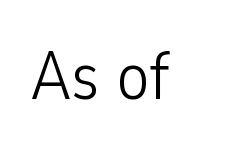
Q: Is the text bold? A: No.
Q: Is the text italic (slanted)? A: No, it is upright.
Q: Is the typeface a serif or a sans-serif typeface? A: Sans-serif.
Q: Is the text underlined? A: No.
Q: Is the spacing between letters normal or unusually wide? A: Normal.
Q: Width (condensed, normal, or wide)? A: Condensed.
Q: Stroke contrast? A: Low.
Q: x-height? A: Medium.
Q: Monospaced? A: No.
